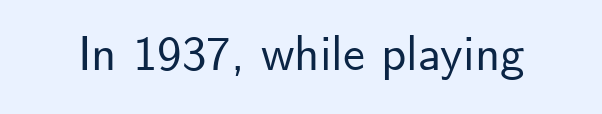
{"serif": "no", "italic": "no", "width": "normal", "stroke_contrast": "low", "x_height": "small", "monospaced": "no", "underline": "no", "letter_spacing": "normal", "letter_spacing_em": 0.0, "glyph_px": 49}
